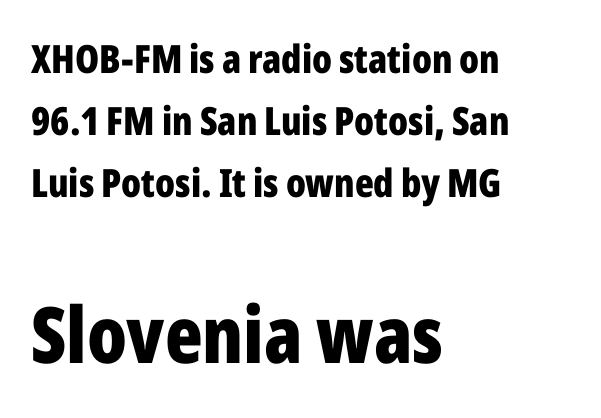
Students, this is bold: see how much ink each stroke carries. This sample keeps an unexceptional amount of space between lines. Glance below the letters and you will spot only blank space. Is this a fixed-width face? No — the glyphs have proportional, varying widths. Letter spacing: default. Whoever set this made the second block the dominant, larger element.
